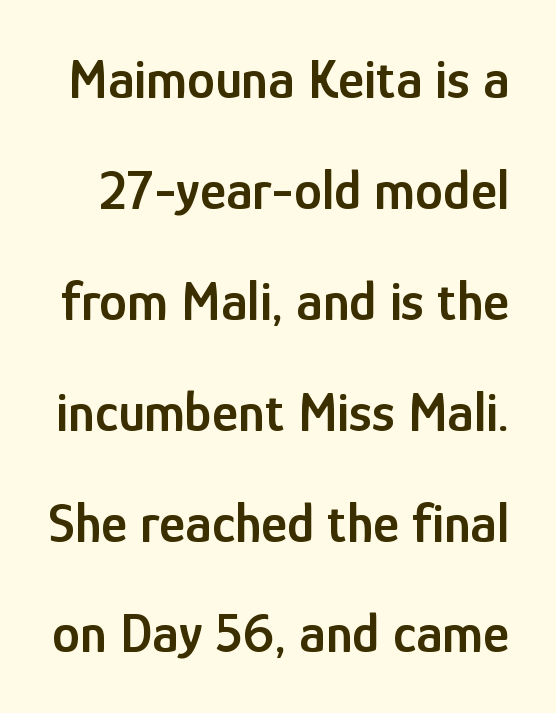
The image shows 56 px semibold, condensed sans-serif type, upright; set loose line spacing (1.98x), normal letter spacing, not underlined; low stroke contrast and a medium x-height.
